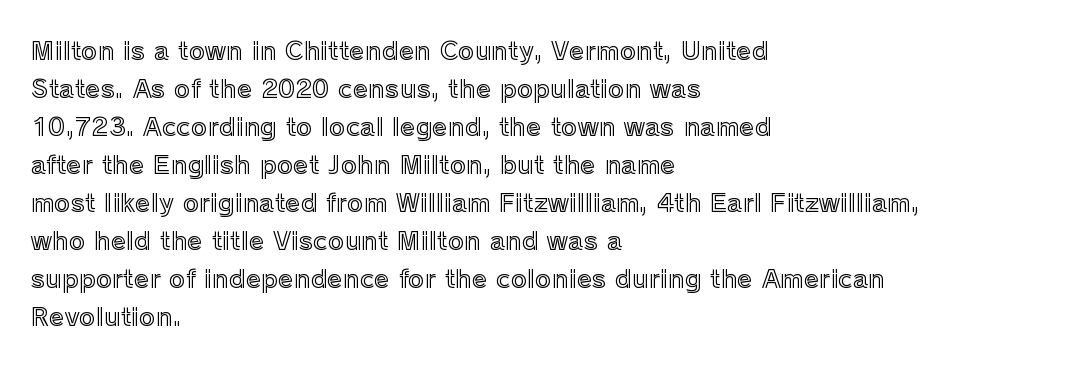
{"italic": "no", "underline": "no", "align": "left", "line_spacing": "normal", "line_spacing_ratio": 1.52, "letter_spacing": "normal", "letter_spacing_em": 0.0, "glyph_px": 25}
